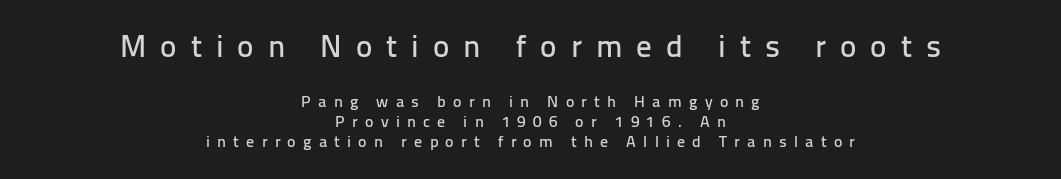
Horizontally, the lines are justified to the midpoint only. The specimen reads as upright at a glance. The leading is moderate, giving the passage an even texture. The composition opens big and finishes small. Caption: expanded tracking, letters set apart. The string is rendered with underlining switched off.
